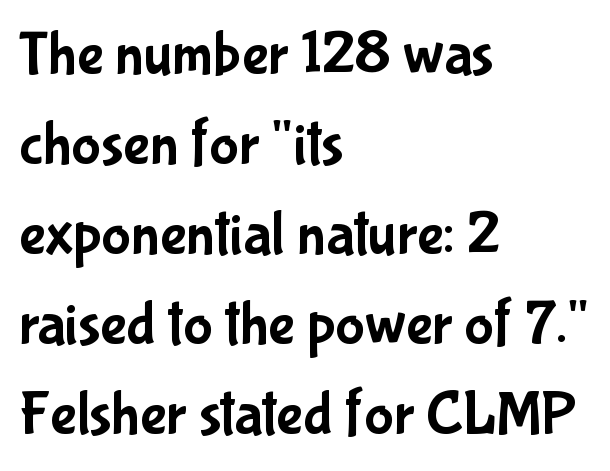
The image shows 62 px condensed sans-serif type, upright; set left-aligned, normal line spacing (1.45x), normal letter spacing, not underlined; low stroke contrast and a medium x-height.
